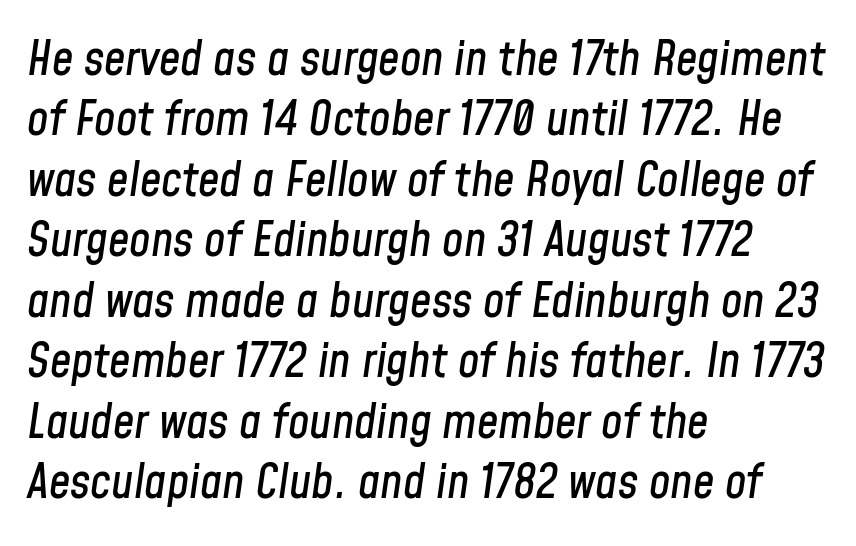
{"italic": "yes", "lean": "right", "slant_degrees": 8, "width": "condensed", "stroke_contrast": "low", "x_height": "medium", "monospaced": "no", "underline": "no", "align": "left", "line_spacing": "normal", "line_spacing_ratio": 1.26, "letter_spacing": "normal", "letter_spacing_em": 0.0, "glyph_px": 48}
